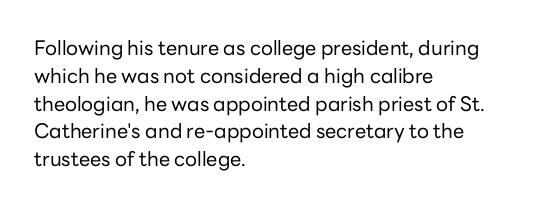
{"italic": "no", "bold": "no", "underline": "no", "align": "left", "line_spacing": "normal", "line_spacing_ratio": 1.39, "letter_spacing": "normal", "letter_spacing_em": 0.0, "glyph_px": 20}
